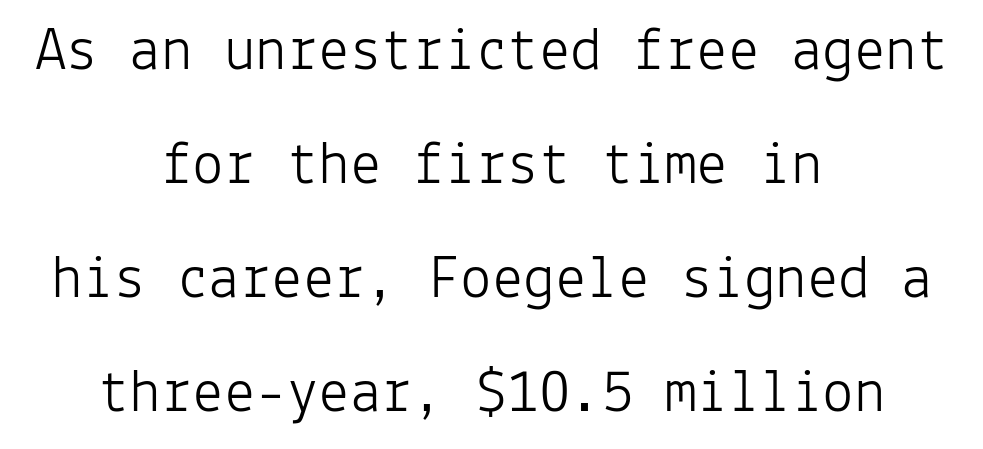
Q: Is the text bold? A: No.
Q: Is the text italic (slanted)? A: No, it is upright.
Q: Is the typeface a serif or a sans-serif typeface? A: Sans-serif.
Q: Is the text underlined? A: No.
Q: How is the paragraph aligned? A: Centered.
Q: Is the spacing between letters normal or unusually wide? A: Normal.
Q: Width (condensed, normal, or wide)? A: Normal.
Q: Stroke contrast? A: Low.
Q: x-height? A: Medium.
Q: Monospaced? A: Yes.
